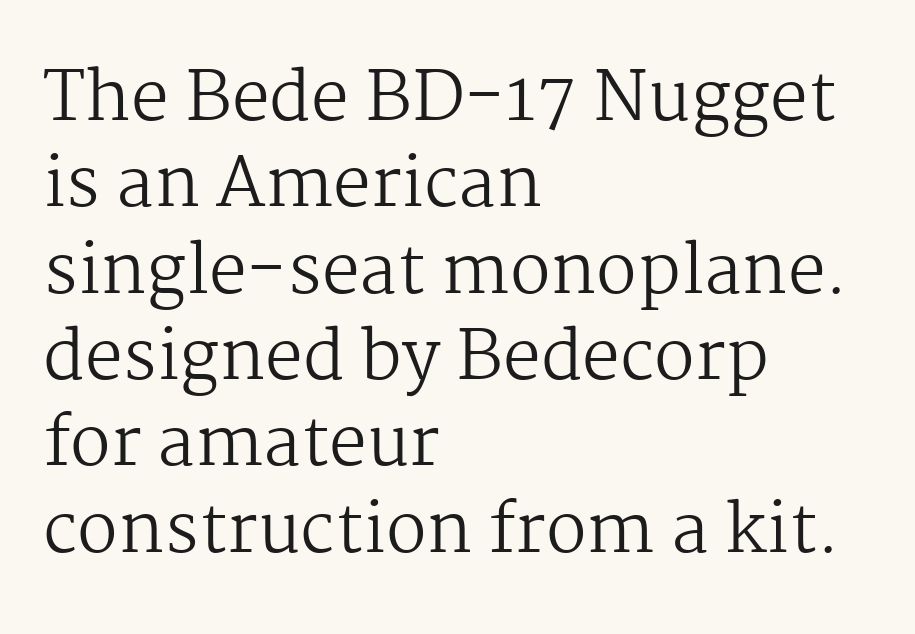
On a weight scale, this lands at 450 or below. Vertically, the passage feels balanced, rows spaced as you'd expect. The typography opts for an upright posture over an oblique one. Are there feet on the stems? There are — it's a serif.
